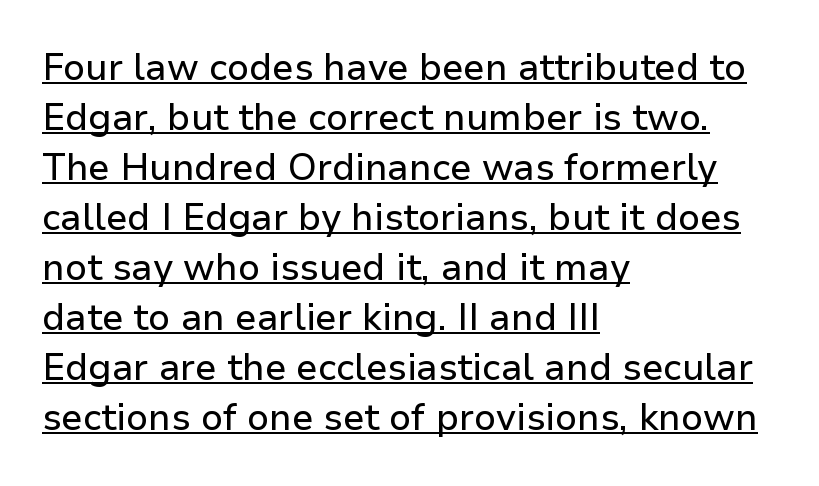
{"serif": "no", "italic": "no", "width": "normal", "stroke_contrast": "low", "x_height": "medium", "monospaced": "no", "underline": "yes", "align": "left", "line_spacing": "normal", "line_spacing_ratio": 1.35, "letter_spacing": "normal", "letter_spacing_em": 0.0, "glyph_px": 37}
